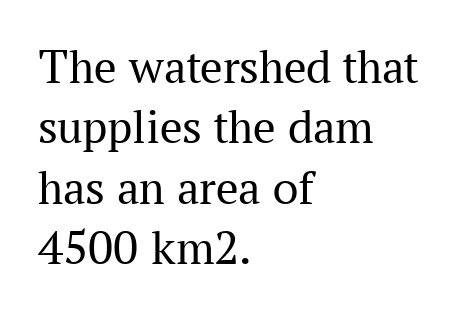
Q: Is the text bold? A: No.
Q: Is the text italic (slanted)? A: No, it is upright.
Q: Is the typeface a serif or a sans-serif typeface? A: Serif.
Q: Is the text underlined? A: No.
Q: How is the paragraph aligned? A: Left-aligned.
Q: Is the spacing between letters normal or unusually wide? A: Normal.
Q: Width (condensed, normal, or wide)? A: Normal.
Q: Stroke contrast? A: Medium.
Q: x-height? A: Medium.
Q: Monospaced? A: No.
